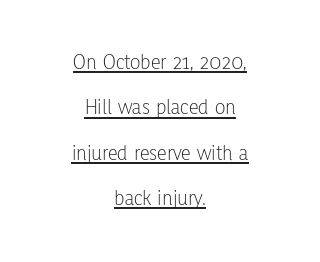
{"italic": "no", "bold": "no", "underline": "yes", "align": "center", "line_spacing": "loose", "line_spacing_ratio": 2.06, "letter_spacing": "normal", "letter_spacing_em": 0.0, "glyph_px": 22}
